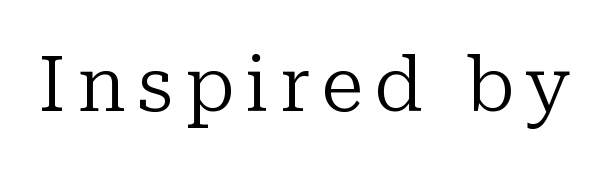
Q: Is the text bold? A: No.
Q: Is the text italic (slanted)? A: No, it is upright.
Q: Is the typeface a serif or a sans-serif typeface? A: Serif.
Q: Is the text underlined? A: No.
Q: Width (condensed, normal, or wide)? A: Normal.
Q: Stroke contrast? A: Low.
Q: x-height? A: Medium.
Q: Monospaced? A: No.
